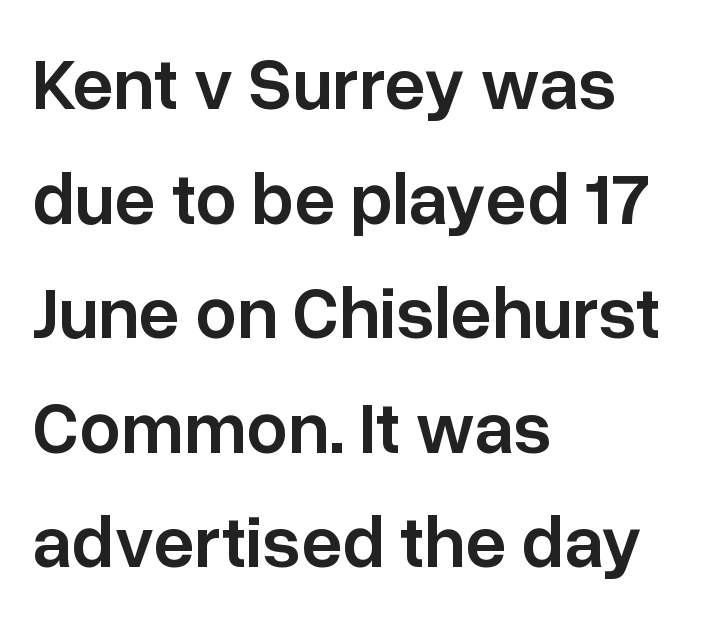
The image shows 73 px semibold sans-serif type, upright; set left-aligned, normal line spacing (1.57x), normal letter spacing, not underlined; low stroke contrast and a medium x-height.
